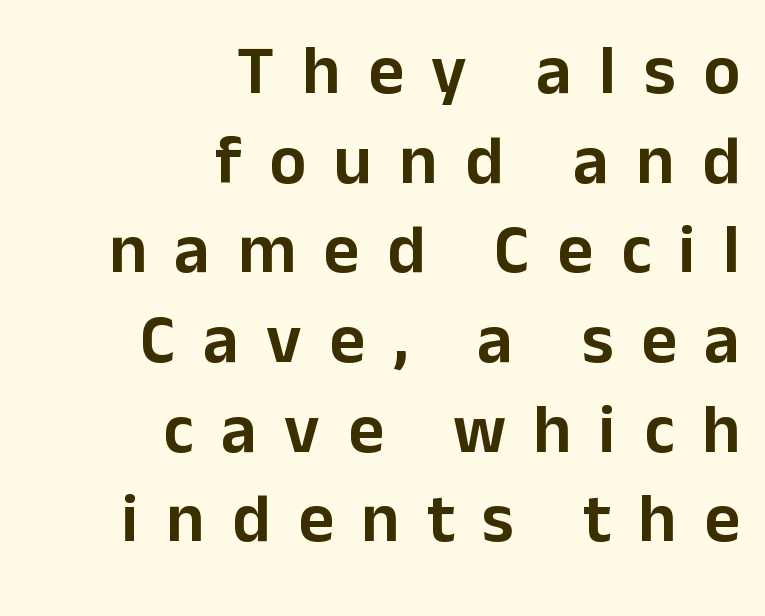
Q: Is the text italic (slanted)? A: No, it is upright.
Q: Is the typeface a serif or a sans-serif typeface? A: Sans-serif.
Q: Is the text underlined? A: No.
Q: How is the paragraph aligned? A: Right-aligned.
Q: Is the spacing between letters normal or unusually wide? A: Unusually wide.
Q: Is the spacing between lines tight, normal or loose? A: Normal.
Q: Width (condensed, normal, or wide)? A: Normal.
Q: Stroke contrast? A: Low.
Q: x-height? A: Medium.
Q: Monospaced? A: No.
